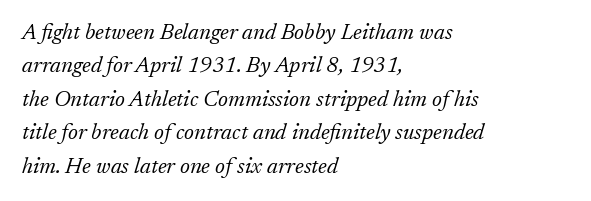
The image shows 22 px text type, italic (leaning right); set left-aligned, normal line spacing (1.52x), normal letter spacing, not underlined.
